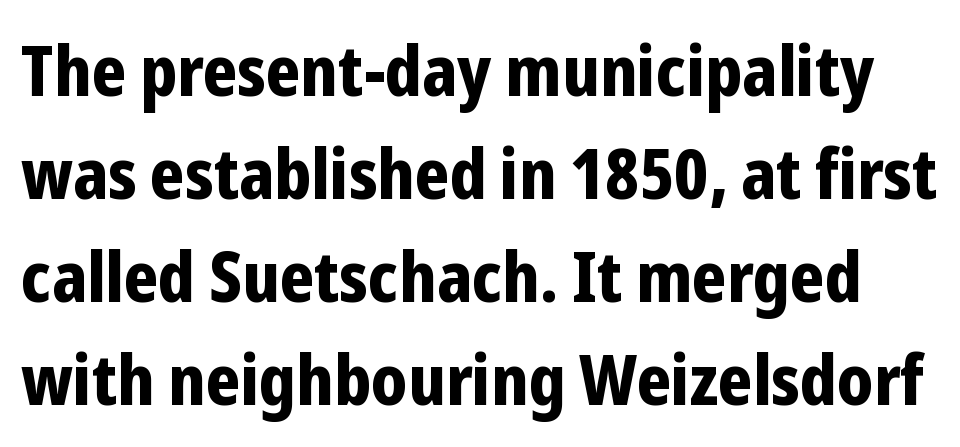
Q: Is the text bold? A: Yes.
Q: Is the text italic (slanted)? A: No, it is upright.
Q: Is the typeface a serif or a sans-serif typeface? A: Sans-serif.
Q: Is the text underlined? A: No.
Q: Is the spacing between letters normal or unusually wide? A: Normal.
Q: Is the spacing between lines tight, normal or loose? A: Normal.
Q: Width (condensed, normal, or wide)? A: Condensed.
Q: Stroke contrast? A: Low.
Q: x-height? A: Medium.
Q: Monospaced? A: No.
